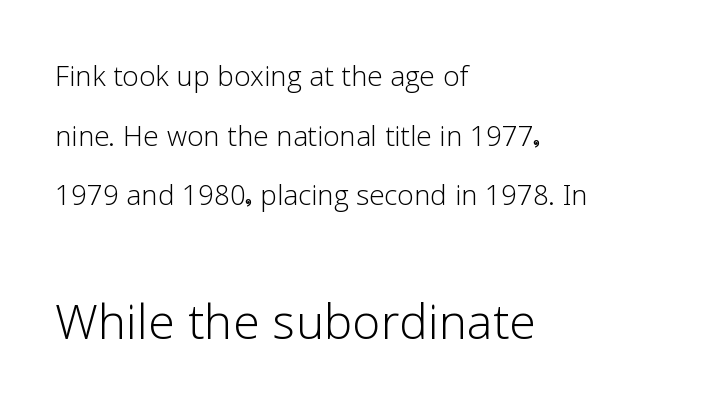
Q: Is the text bold? A: No.
Q: Is the text italic (slanted)? A: No, it is upright.
Q: Is the typeface a serif or a sans-serif typeface? A: Sans-serif.
Q: Is the text underlined? A: No.
Q: How is the paragraph aligned? A: Left-aligned.
Q: Is the spacing between letters normal or unusually wide? A: Normal.
Q: Is the spacing between lines tight, normal or loose? A: Normal.
Q: Which block of text is set in a larger size, the first (top) or the second (bottom)? A: The second (bottom) one.
Q: Width (condensed, normal, or wide)? A: Normal.
Q: Stroke contrast? A: Low.
Q: x-height? A: Medium.
Q: Monospaced? A: No.
